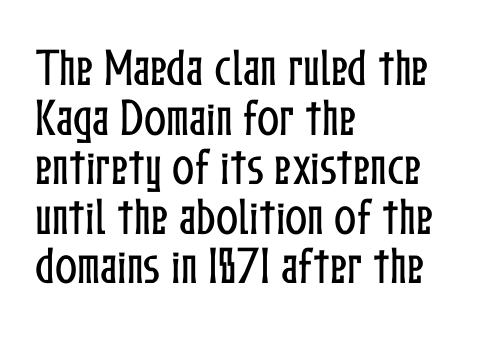
The image shows 41 px condensed type, upright; set left-aligned, line spacing 1.21x, normal letter spacing, not underlined; low stroke contrast and a medium x-height.
